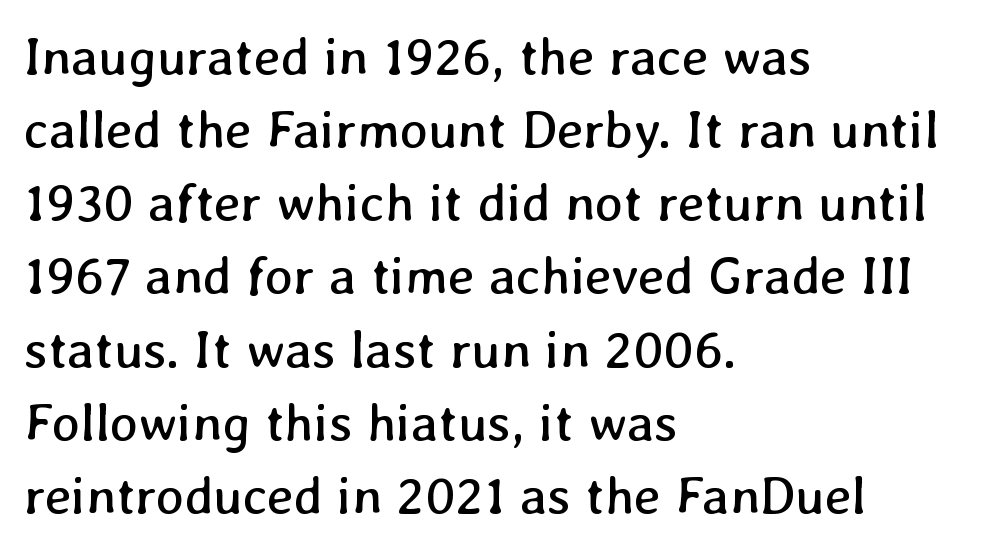
{"bold": "no", "weight": "regular", "width": "normal", "stroke_contrast": "low", "x_height": "medium", "monospaced": "no", "underline": "no", "align": "left", "line_spacing": "normal", "line_spacing_ratio": 1.38, "letter_spacing": "normal", "letter_spacing_em": 0.0, "glyph_px": 53}
